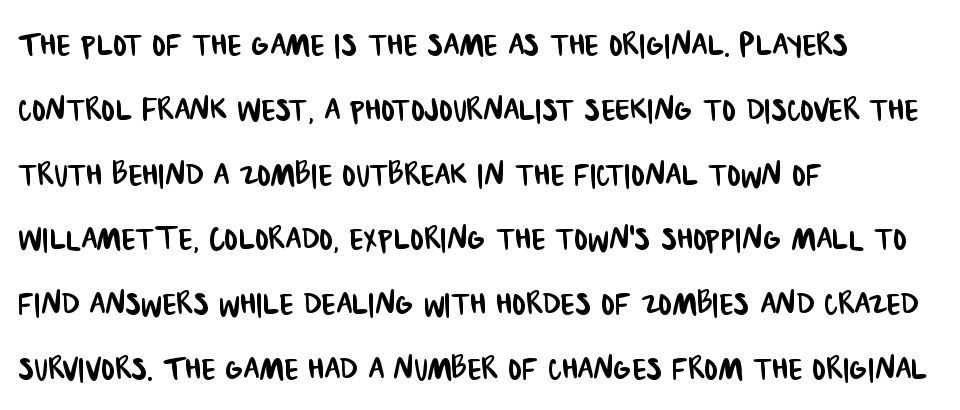
The image shows 41 px condensed sans-serif type; set left-aligned, normal line spacing (1.58x), normal letter spacing, not underlined; low stroke contrast and a large x-height.
